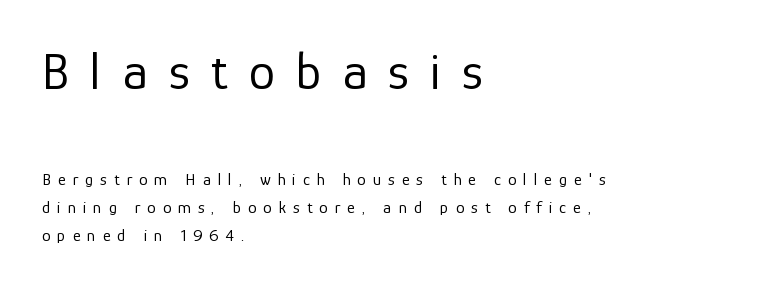
The text block is weighted toward the left margin, trailing off unevenly rightward. The line-height multiplier appears to be the usual default. Beneath every word, the page is bare. The letters advance in unequal steps, a hallmark of proportional type.
